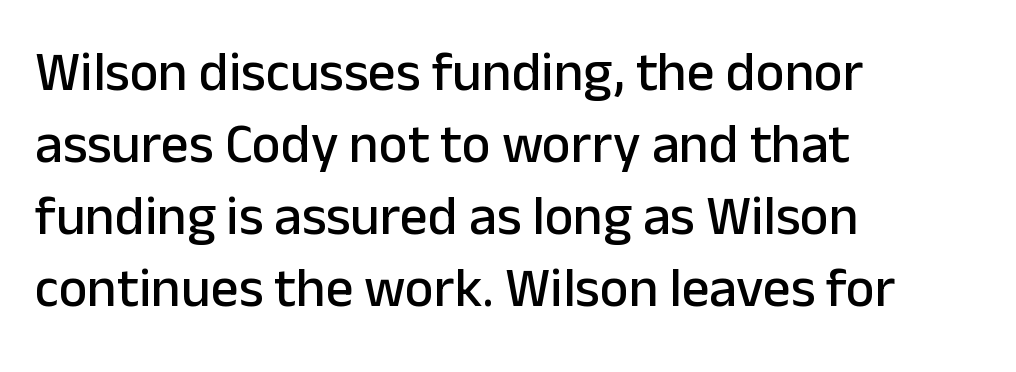
The image shows 55 px sans-serif type, upright; set left-aligned, normal line spacing (1.31x), normal letter spacing, not underlined; low stroke contrast and a medium x-height.
